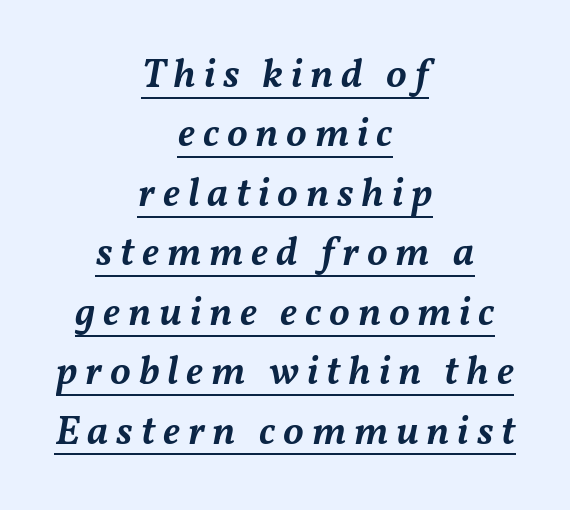
Q: Is the text bold? A: Semi-bold.
Q: Is the text italic (slanted)? A: Yes, it leans right by about 11 degrees.
Q: Is the text underlined? A: Yes.
Q: How is the paragraph aligned? A: Centered.
Q: Is the spacing between lines tight, normal or loose? A: Normal.
Q: Width (condensed, normal, or wide)? A: Normal.
Q: Stroke contrast? A: Medium.
Q: x-height? A: Medium.
Q: Monospaced? A: No.
